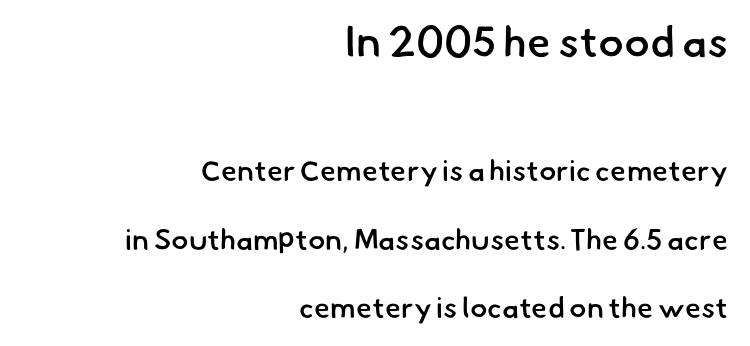
A somewhat darkened texture: the type is semibold rather than bold. The letters advance in unequal steps, a hallmark of proportional type. Notice how the passage keeps a crisp vertical edge on the right only. Is the letter spacing exaggerated? No — it looks like the ordinary default. Is there much room between lines? Yes — plenty of vertical air separates them.
